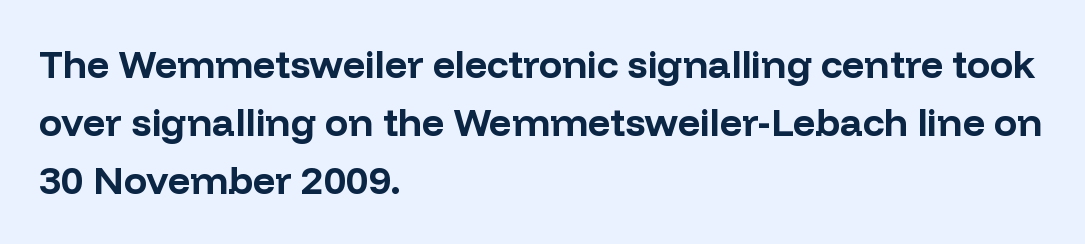
The image shows 39 px bold sans-serif type, upright; set left-aligned, normal line spacing (1.49x), normal letter spacing, not underlined; low stroke contrast and a medium x-height.
